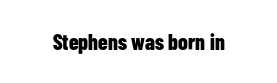
The image shows 22 px bold type, upright; set normal letter spacing, not underlined.
